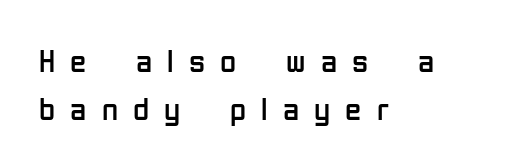
Q: Is the text bold? A: No.
Q: Is the text italic (slanted)? A: No, it is upright.
Q: Is the typeface a serif or a sans-serif typeface? A: Sans-serif.
Q: Is the text underlined? A: No.
Q: How is the paragraph aligned? A: Left-aligned.
Q: Is the spacing between letters normal or unusually wide? A: Unusually wide.
Q: Is the spacing between lines tight, normal or loose? A: Normal.
Q: Width (condensed, normal, or wide)? A: Condensed.
Q: Stroke contrast? A: Low.
Q: x-height? A: Medium.
Q: Monospaced? A: No.
